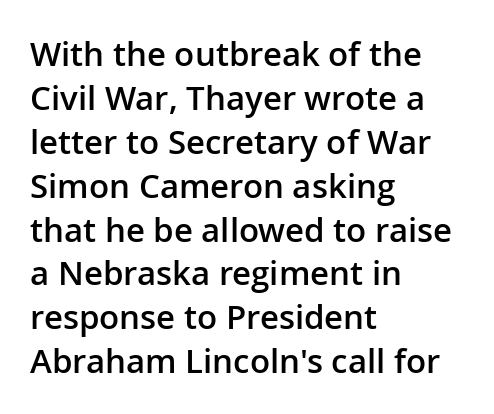
As a designer I'd log this as weight 600, semibold. Varying glyph widths throughout — classic text-font behaviour. Is this a sans? Yes — the strokes have no serifs. Honestly, the letter spacing is just normal — you wouldn't notice it. The string is rendered with underlining switched off.
